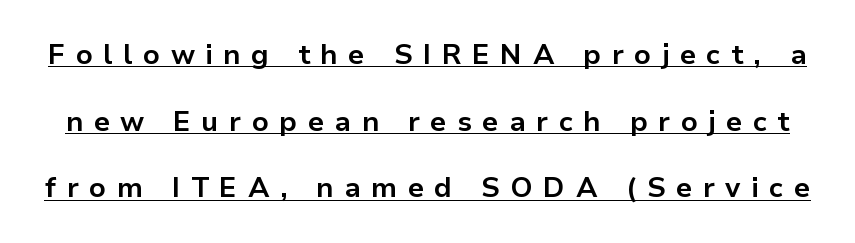
The image shows 28 px bold sans-serif type, upright; set loose line spacing (2.38x), unusually wide letter spacing (+0.37 em), underlined; low stroke contrast and a medium x-height.
